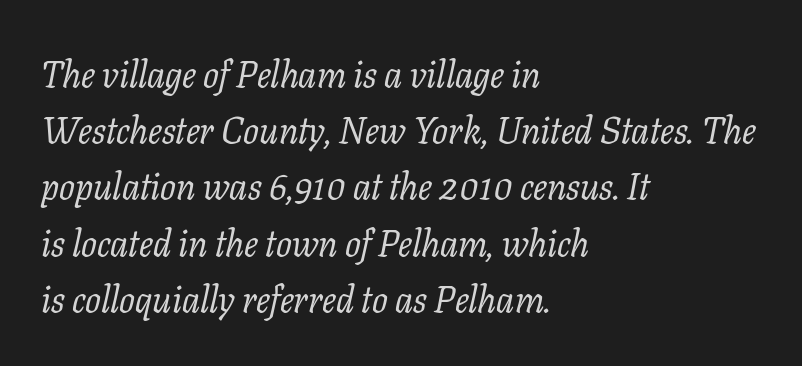
The tracking reads as untouched default to a designer's eye. Caption: multi-line text, flush left, ragged right. A quiet, ordinary-to-light weight characterises the typeface. What's the leading like? Ordinary, nothing unusual. The passage shown is typed in a proportional face where columns would drift.
